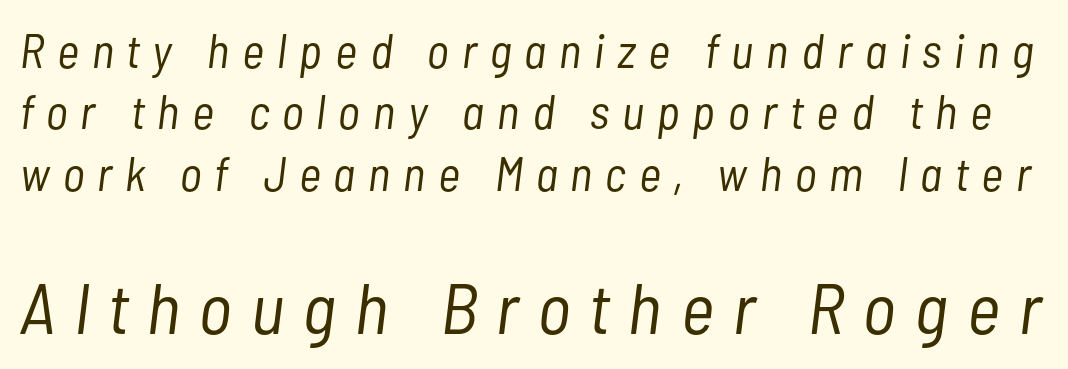
Underline: absent. The font's italic variant was chosen for this text. The lower block of text is set noticeably larger than the block above it. A normal amount of white space separates one row of letters from the next.
